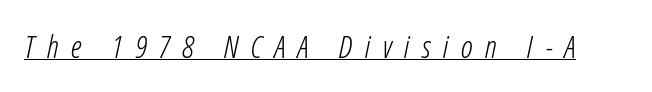
{"italic": "yes", "lean": "right", "slant_degrees": 12, "bold": "no", "weight": "light", "width": "condensed", "stroke_contrast": "low", "x_height": "medium", "monospaced": "no", "underline": "yes", "letter_spacing": "wide", "letter_spacing_em": 0.4, "glyph_px": 31}
